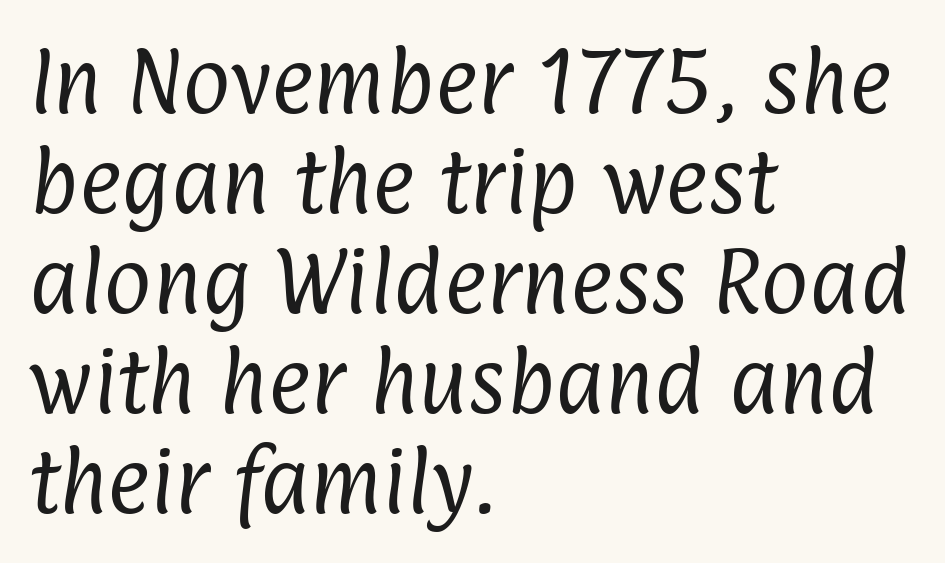
Each letter keeps its own natural width here, so spacing adapts to shape. Casual observation: everything's shoved over to the left. Characters follow at the spacing the type designer built in. How would I describe the line gaps? Plain and ordinary.
